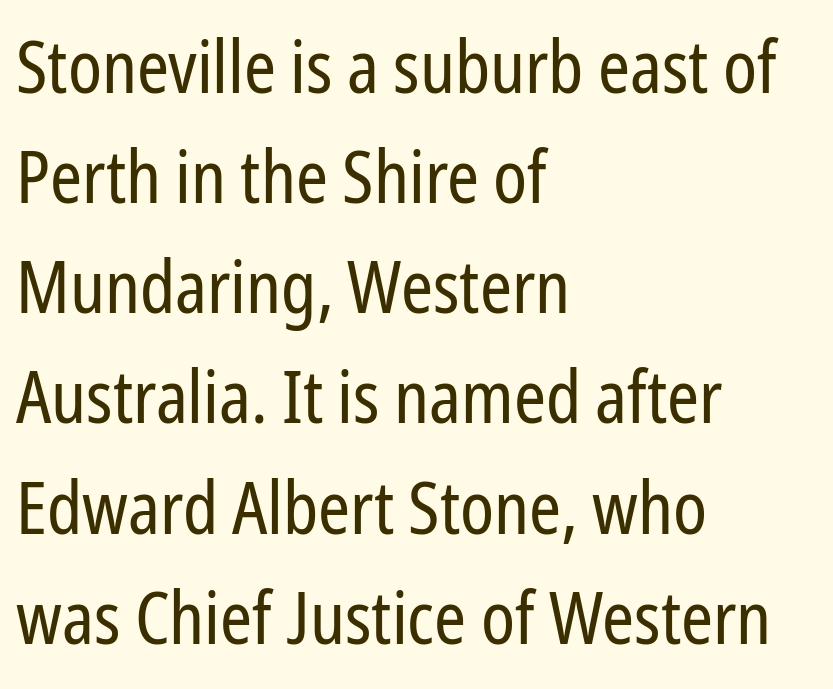
The image shows 72 px regular-weight, condensed sans-serif type, upright; set left-aligned, normal line spacing (1.53x), normal letter spacing, not underlined; low stroke contrast and a medium x-height.
